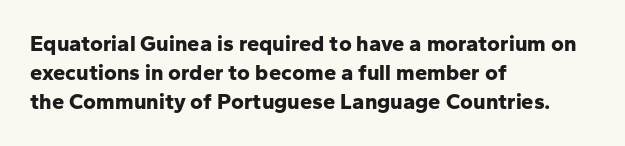
I'd describe the lettering as bold — thick and assertive. Line starts are locked; line ends wander. Nope, not italic — everything's standing straight. Only glyphs here, with clear space below each row.
